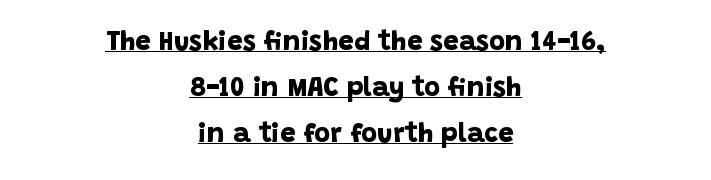
Q: Is the text bold? A: Yes.
Q: Is the text underlined? A: Yes.
Q: How is the paragraph aligned? A: Centered.
Q: Is the spacing between letters normal or unusually wide? A: Normal.
Q: Is the spacing between lines tight, normal or loose? A: Normal.
